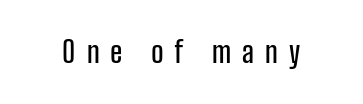
The image shows 29 px condensed sans-serif type, upright; set unusually wide letter spacing (+0.38 em), not underlined; low stroke contrast and a medium x-height.
